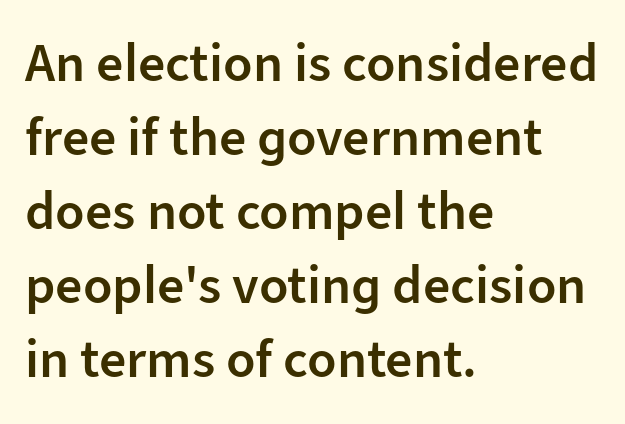
No extra tracking has been applied to these lines. This is the in-between weight designers call semibold or demi. Looks like regular typesetting: each glyph gets only the width it needs. Does the type have serifs? No, each stem ends abruptly.
